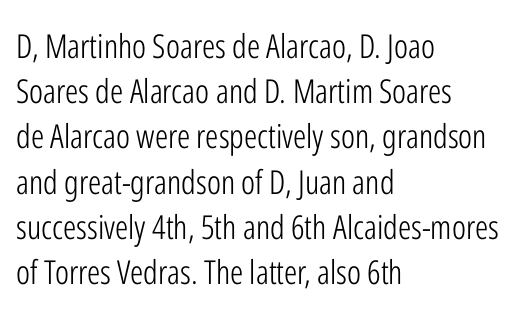
Q: Is the text bold? A: No.
Q: Is the text italic (slanted)? A: No, it is upright.
Q: Is the typeface a serif or a sans-serif typeface? A: Sans-serif.
Q: Is the text underlined? A: No.
Q: How is the paragraph aligned? A: Left-aligned.
Q: Is the spacing between letters normal or unusually wide? A: Normal.
Q: Is the spacing between lines tight, normal or loose? A: Normal.
Q: Width (condensed, normal, or wide)? A: Condensed.
Q: Stroke contrast? A: Low.
Q: x-height? A: Medium.
Q: Monospaced? A: No.
